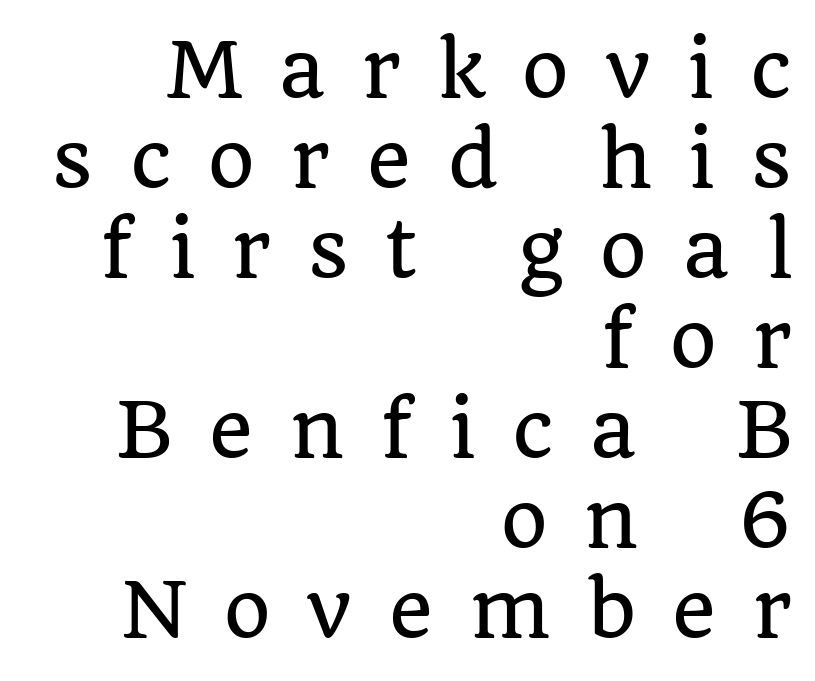
The image shows 75 px serif type, upright; set right-aligned, line spacing 1.2x, unusually wide letter spacing (+0.49 em), not underlined; low stroke contrast and a large x-height.
